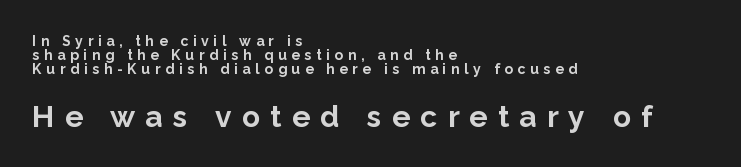
{"serif": "no", "italic": "no", "bold": "yes", "weight": "bold", "width": "normal", "stroke_contrast": "low", "x_height": "medium", "monospaced": "no", "underline": "no", "align": "left", "line_spacing": "tight", "line_spacing_ratio": 1.0, "letter_spacing": "wide", "letter_spacing_em": 0.34, "larger_block": "second", "size_ratio": 2.14, "glyph_px": 30}
